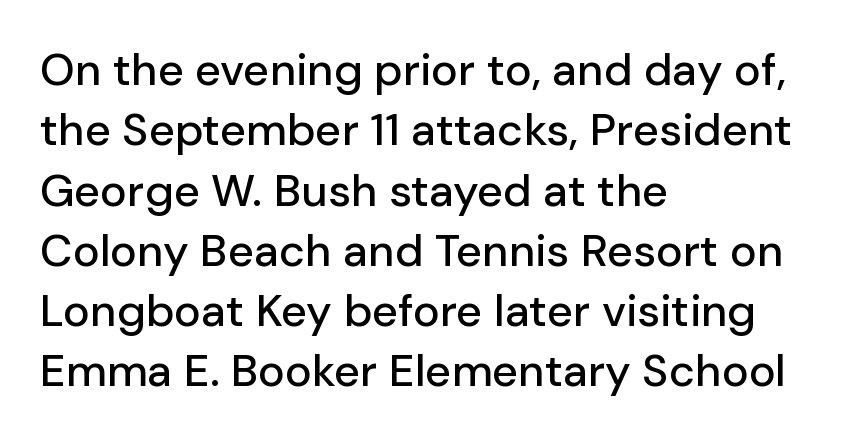
The image shows 45 px sans-serif type, upright; set left-aligned, normal line spacing (1.34x), normal letter spacing, not underlined; low stroke contrast and a medium x-height.
